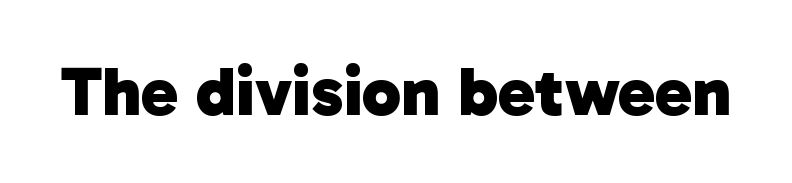
Q: Is the text bold? A: Yes.
Q: Is the typeface a serif or a sans-serif typeface? A: Sans-serif.
Q: Is the text underlined? A: No.
Q: Is the spacing between letters normal or unusually wide? A: Normal.
Q: Width (condensed, normal, or wide)? A: Normal.
Q: Stroke contrast? A: Low.
Q: x-height? A: Medium.
Q: Monospaced? A: No.
